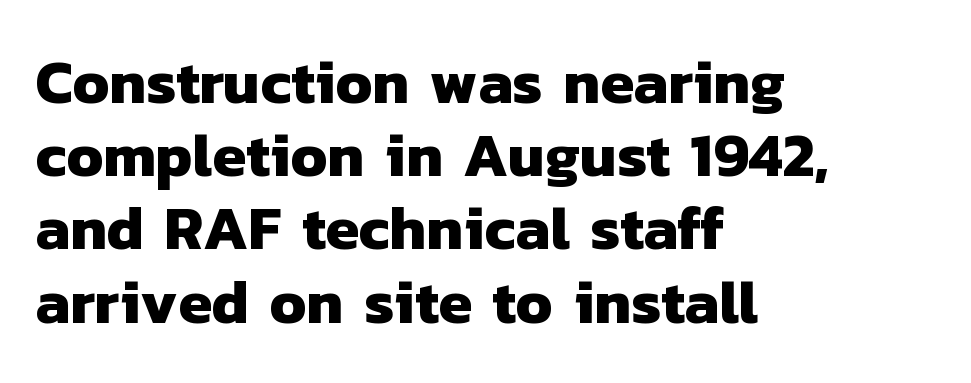
{"serif": "no", "bold": "yes", "weight": "heavy", "width": "normal", "stroke_contrast": "low", "x_height": "medium", "monospaced": "no", "underline": "no", "align": "left", "line_spacing_ratio": 1.2, "letter_spacing": "normal", "letter_spacing_em": 0.0, "glyph_px": 61}
